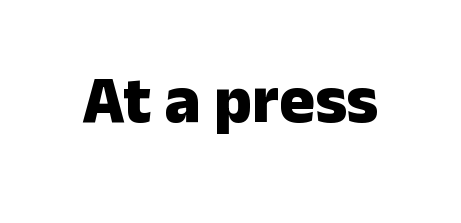
Q: Is the text bold? A: Yes.
Q: Is the text italic (slanted)? A: No, it is upright.
Q: Is the typeface a serif or a sans-serif typeface? A: Sans-serif.
Q: Is the text underlined? A: No.
Q: Is the spacing between letters normal or unusually wide? A: Normal.
Q: Width (condensed, normal, or wide)? A: Normal.
Q: Stroke contrast? A: Low.
Q: x-height? A: Medium.
Q: Monospaced? A: No.
